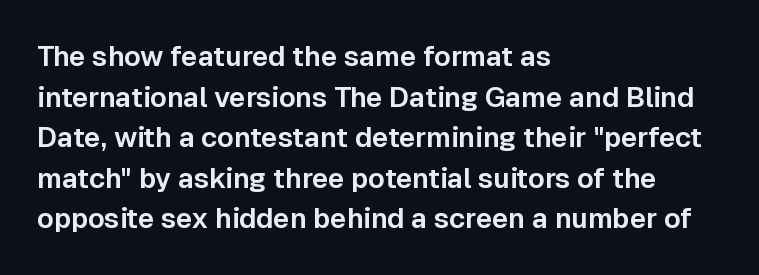
The image shows 28 px sans-serif type, upright; set left-aligned, normal line spacing (1.45x), normal letter spacing, not underlined; low stroke contrast and a medium x-height.
